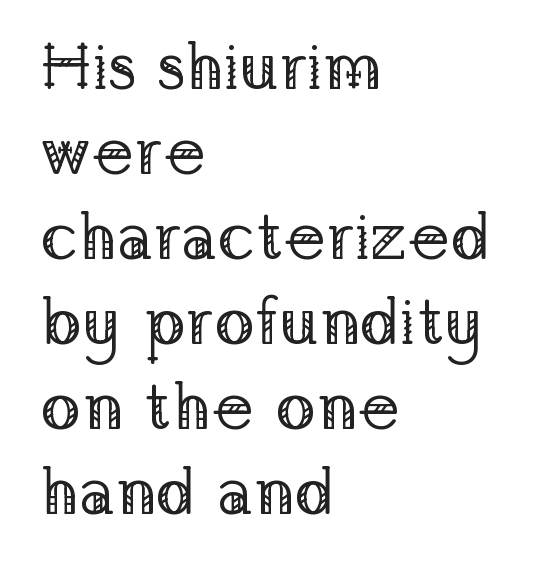
{"serif": "yes", "italic": "no", "bold": "no", "weight": "regular", "width": "normal", "stroke_contrast": "low", "x_height": "medium", "monospaced": "no", "underline": "no", "align": "left", "line_spacing": "normal", "line_spacing_ratio": 1.27, "letter_spacing": "normal", "letter_spacing_em": 0.0, "glyph_px": 67}
